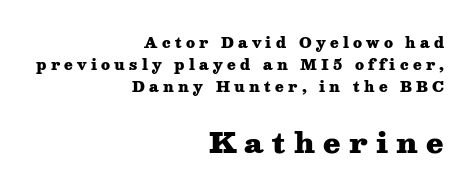
Q: Is the text bold? A: Yes.
Q: Is the text italic (slanted)? A: No, it is upright.
Q: Is the typeface a serif or a sans-serif typeface? A: Serif.
Q: Is the text underlined? A: No.
Q: How is the paragraph aligned? A: Right-aligned.
Q: Is the spacing between letters normal or unusually wide? A: Unusually wide.
Q: Is the spacing between lines tight, normal or loose? A: Normal.
Q: Which block of text is set in a larger size, the first (top) or the second (bottom)? A: The second (bottom) one.
Q: Width (condensed, normal, or wide)? A: Wide.
Q: Stroke contrast? A: Medium.
Q: x-height? A: Medium.
Q: Monospaced? A: No.
